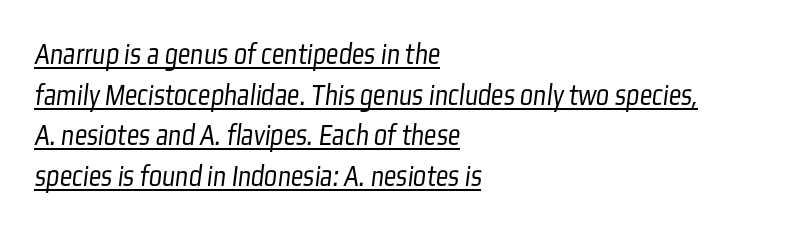
The image shows 31 px light, condensed sans-serif type; set left-aligned, normal line spacing (1.31x), normal letter spacing, underlined; low stroke contrast and a medium x-height.
